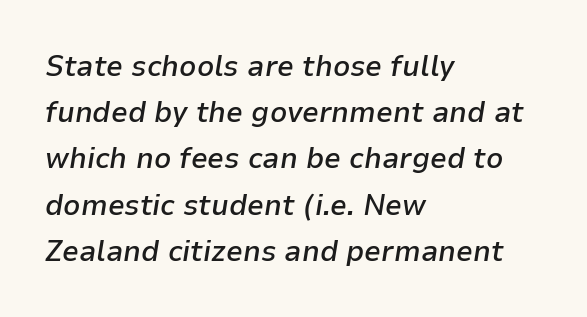
Q: Is the text bold? A: Semi-bold.
Q: Is the text italic (slanted)? A: Yes, it leans right by about 9 degrees.
Q: Is the text underlined? A: No.
Q: How is the paragraph aligned? A: Left-aligned.
Q: Is the spacing between letters normal or unusually wide? A: Normal.
Q: Is the spacing between lines tight, normal or loose? A: Normal.
Q: Width (condensed, normal, or wide)? A: Normal.
Q: Stroke contrast? A: Low.
Q: x-height? A: Medium.
Q: Monospaced? A: No.
